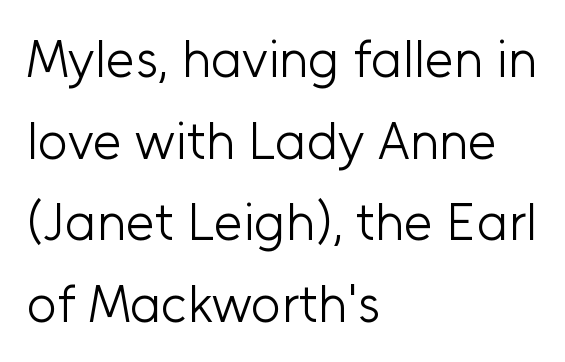
Q: Is the text bold? A: No.
Q: Is the text italic (slanted)? A: No, it is upright.
Q: Is the typeface a serif or a sans-serif typeface? A: Sans-serif.
Q: Is the text underlined? A: No.
Q: How is the paragraph aligned? A: Left-aligned.
Q: Is the spacing between letters normal or unusually wide? A: Normal.
Q: Is the spacing between lines tight, normal or loose? A: Normal.
Q: Width (condensed, normal, or wide)? A: Normal.
Q: Stroke contrast? A: Low.
Q: x-height? A: Medium.
Q: Monospaced? A: No.
